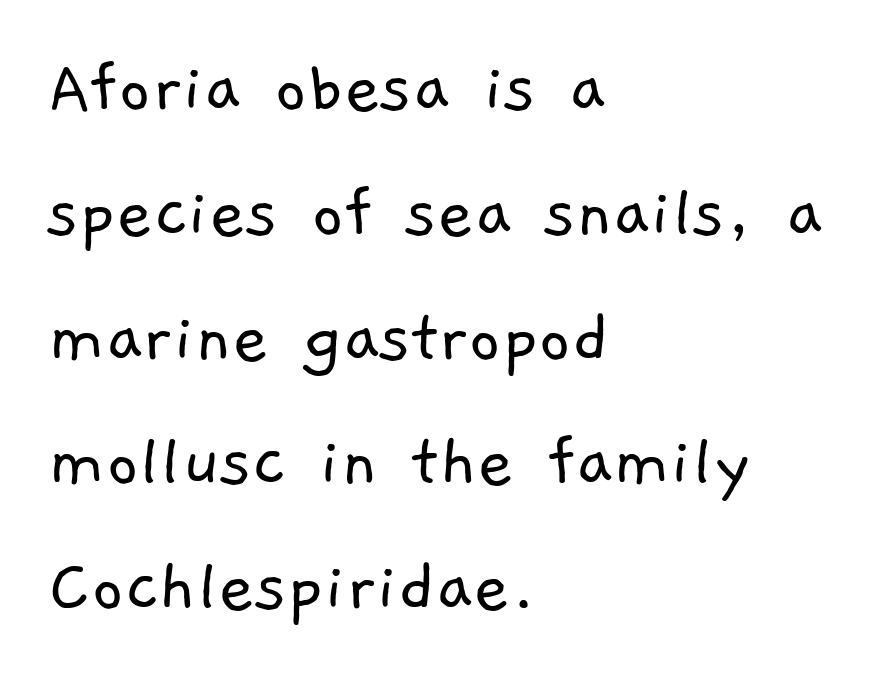
{"serif": "no", "bold": "no", "weight": "light", "width": "normal", "stroke_contrast": "low", "x_height": "medium", "monospaced": "no", "underline": "no", "align": "left", "line_spacing": "normal", "line_spacing_ratio": 1.58, "letter_spacing": "normal", "letter_spacing_em": 0.0, "glyph_px": 79}
